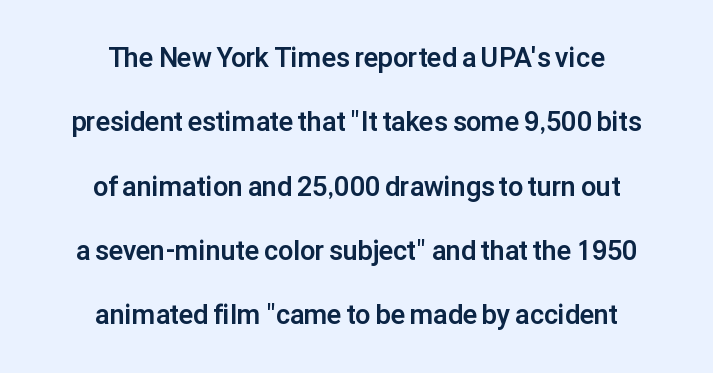
{"italic": "no", "bold": "yes", "underline": "no", "align": "center", "line_spacing": "loose", "line_spacing_ratio": 2.38, "letter_spacing": "normal", "letter_spacing_em": 0.0, "glyph_px": 27}
